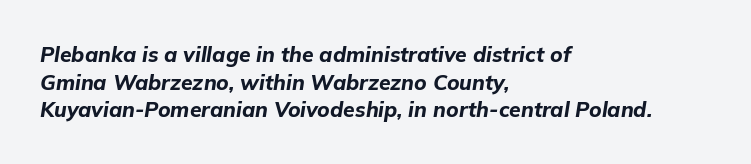
{"italic": "yes", "lean": "right", "slant_degrees": 9, "bold": "yes", "underline": "no", "align": "left", "line_spacing": "normal", "line_spacing_ratio": 1.32, "letter_spacing": "normal", "letter_spacing_em": 0.0, "glyph_px": 21}
